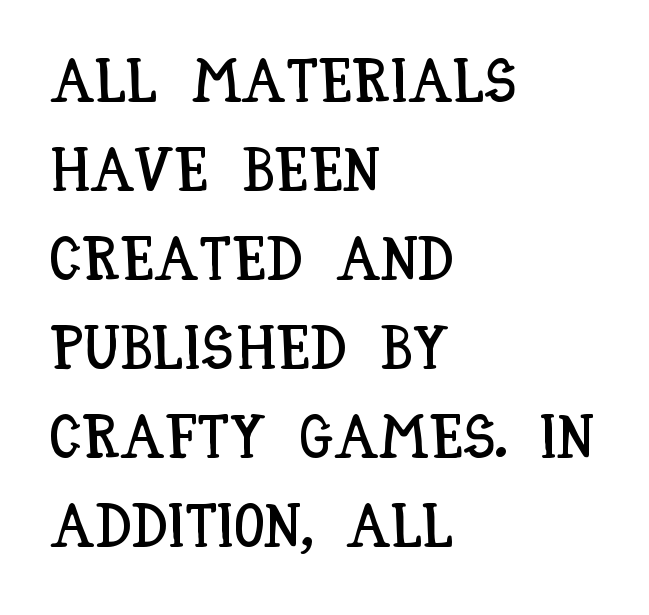
Upright lettering throughout. How would I describe the line gaps? Plain and ordinary. The paragraph has a hard left edge and a soft right edge. Check the space under the baseline: it is left empty.
